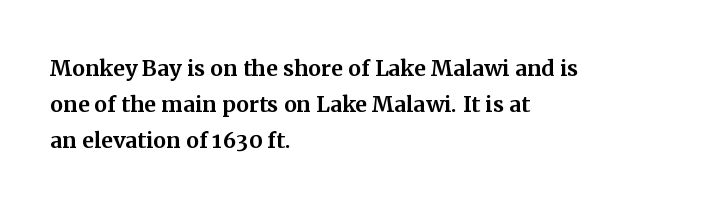
{"serif": "yes", "italic": "no", "width": "normal", "stroke_contrast": "medium", "x_height": "medium", "monospaced": "no", "underline": "no", "align": "left", "line_spacing": "normal", "line_spacing_ratio": 1.25, "letter_spacing": "normal", "letter_spacing_em": 0.0, "glyph_px": 29}
